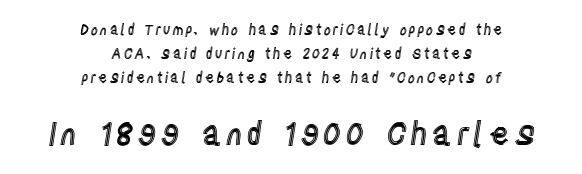
Q: Is the text italic (slanted)? A: Yes.
Q: Is the text underlined? A: No.
Q: How is the paragraph aligned? A: Centered.
Q: Which block of text is set in a larger size, the first (top) or the second (bottom)? A: The second (bottom) one.
Q: Width (condensed, normal, or wide)? A: Condensed.
Q: x-height? A: Large.
Q: Monospaced? A: No.
